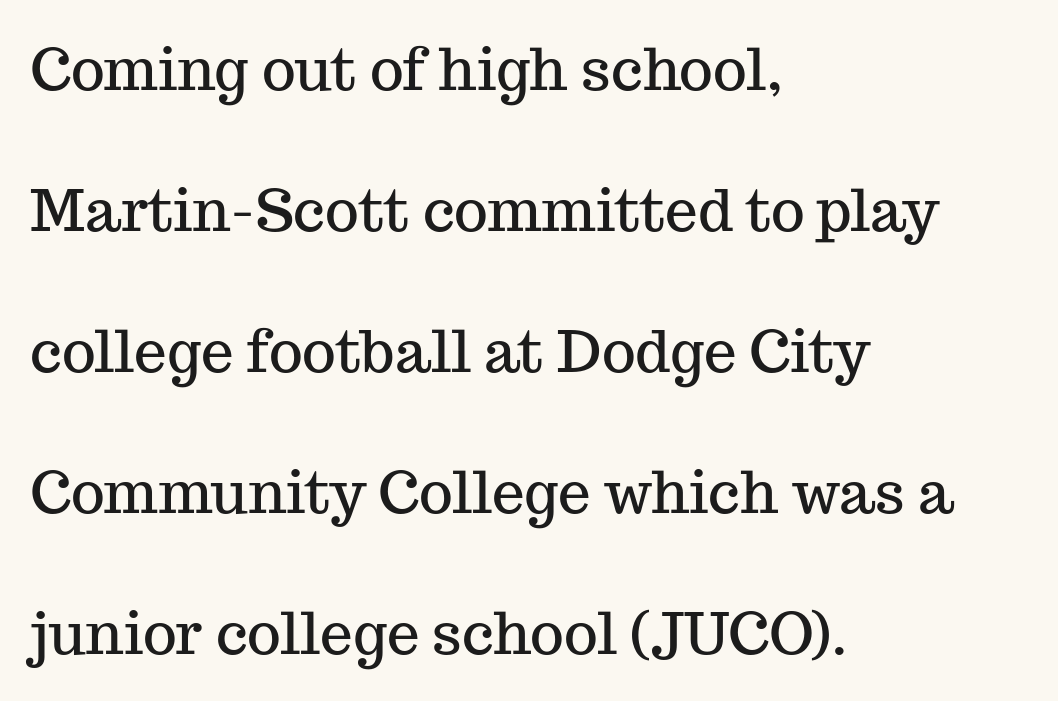
Q: Is the text italic (slanted)? A: No, it is upright.
Q: Is the typeface a serif or a sans-serif typeface? A: Serif.
Q: Is the text underlined? A: No.
Q: How is the paragraph aligned? A: Left-aligned.
Q: Is the spacing between letters normal or unusually wide? A: Normal.
Q: Is the spacing between lines tight, normal or loose? A: Loose.
Q: Width (condensed, normal, or wide)? A: Normal.
Q: Stroke contrast? A: Medium.
Q: x-height? A: Medium.
Q: Monospaced? A: No.
